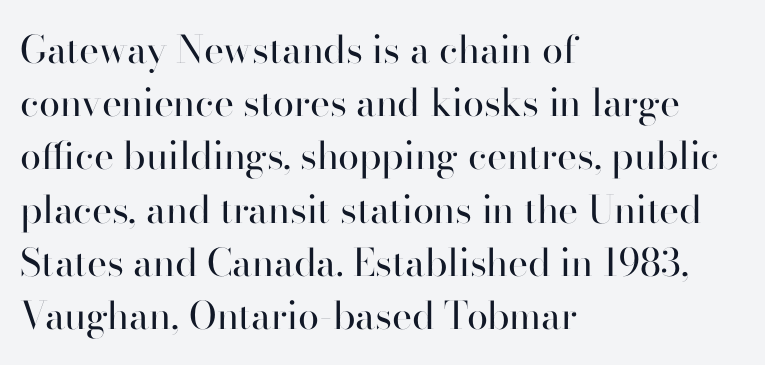
Q: Is the text bold? A: No.
Q: Is the text italic (slanted)? A: No, it is upright.
Q: Is the typeface a serif or a sans-serif typeface? A: Sans-serif.
Q: Is the text underlined? A: No.
Q: How is the paragraph aligned? A: Left-aligned.
Q: Is the spacing between letters normal or unusually wide? A: Normal.
Q: Is the spacing between lines tight, normal or loose? A: Normal.
Q: Width (condensed, normal, or wide)? A: Normal.
Q: Stroke contrast? A: High.
Q: x-height? A: Small.
Q: Monospaced? A: No.
